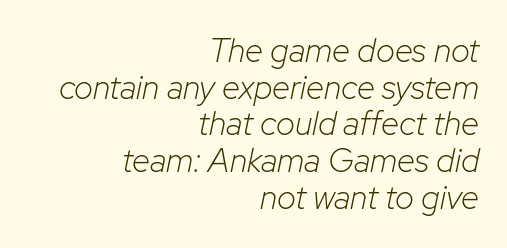
Q: Is the text bold? A: No.
Q: Is the text italic (slanted)? A: Yes, it leans right by about 12 degrees.
Q: Is the text underlined? A: No.
Q: How is the paragraph aligned? A: Right-aligned.
Q: Is the spacing between letters normal or unusually wide? A: Normal.
Q: Is the spacing between lines tight, normal or loose? A: Tight.
Q: Width (condensed, normal, or wide)? A: Normal.
Q: Stroke contrast? A: Low.
Q: x-height? A: Medium.
Q: Monospaced? A: No.
